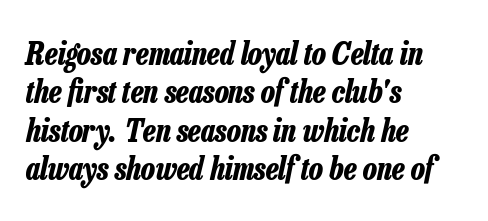
The image shows 31 px bold, condensed type, italic (leaning right); set left-aligned, line spacing 1.24x, normal letter spacing, not underlined; low stroke contrast and a medium x-height.
